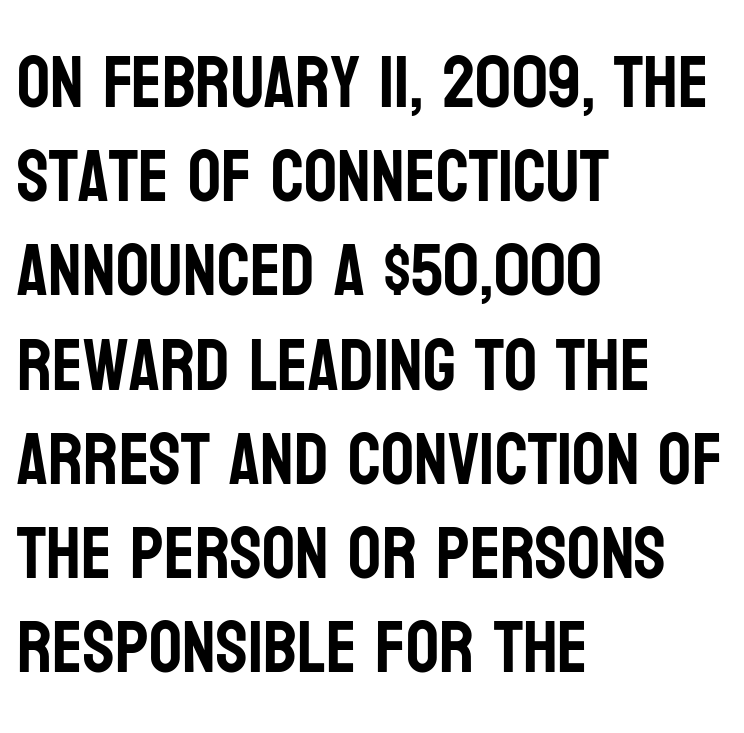
{"serif": "no", "italic": "no", "width": "condensed", "stroke_contrast": "low", "x_height": "large", "monospaced": "no", "underline": "no", "align": "left", "line_spacing": "normal", "line_spacing_ratio": 1.29, "letter_spacing": "normal", "letter_spacing_em": 0.0, "glyph_px": 73}
